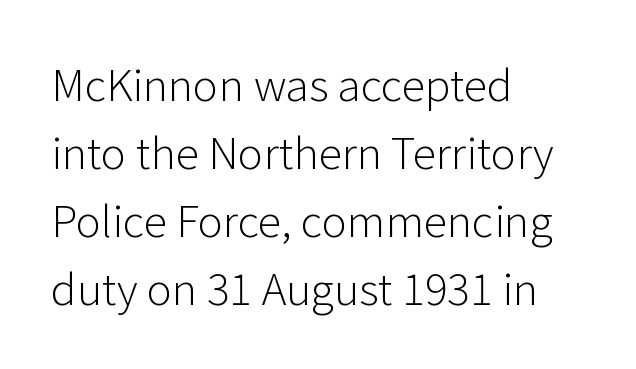
Q: Is the text bold? A: No.
Q: Is the text italic (slanted)? A: No, it is upright.
Q: Is the typeface a serif or a sans-serif typeface? A: Sans-serif.
Q: Is the text underlined? A: No.
Q: How is the paragraph aligned? A: Left-aligned.
Q: Is the spacing between letters normal or unusually wide? A: Normal.
Q: Is the spacing between lines tight, normal or loose? A: Normal.
Q: Width (condensed, normal, or wide)? A: Normal.
Q: Stroke contrast? A: Low.
Q: x-height? A: Medium.
Q: Monospaced? A: No.
